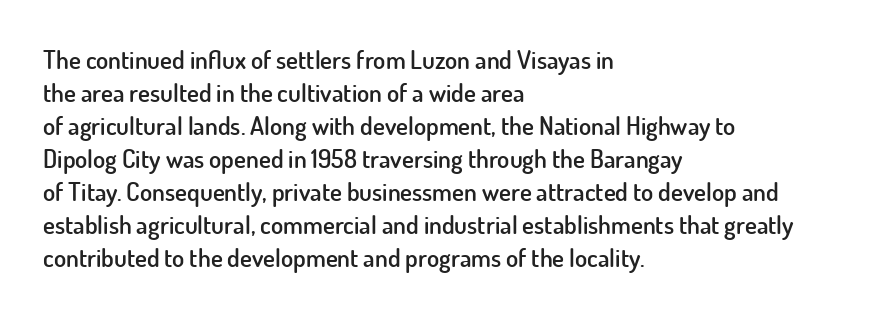
Is the letter spacing exaggerated? No — it looks like the ordinary default. The text block is weighted toward the left margin, trailing off unevenly rightward. Anything drawn beneath the words? Only blank space. The passage shown stacks its lines at a standard gap.
